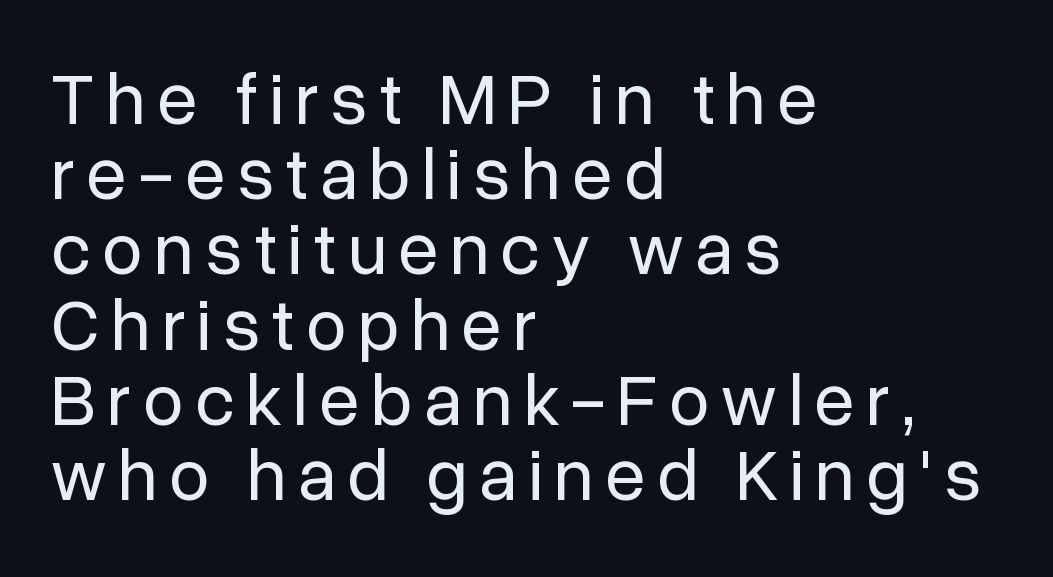
{"serif": "no", "italic": "no", "bold": "no", "weight": "regular", "width": "normal", "stroke_contrast": "low", "x_height": "medium", "monospaced": "no", "underline": "no", "align": "left", "line_spacing": "tight", "line_spacing_ratio": 1.03, "glyph_px": 73}
